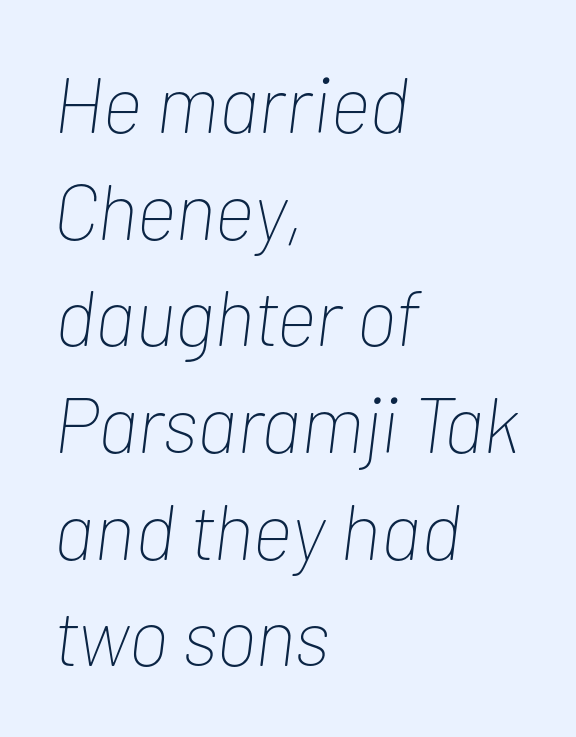
{"italic": "yes", "lean": "right", "slant_degrees": 7, "bold": "no", "weight": "thin", "width": "condensed", "stroke_contrast": "low", "x_height": "medium", "monospaced": "no", "underline": "no", "align": "left", "line_spacing": "normal", "line_spacing_ratio": 1.35, "letter_spacing": "normal", "letter_spacing_em": 0.0, "glyph_px": 79}
